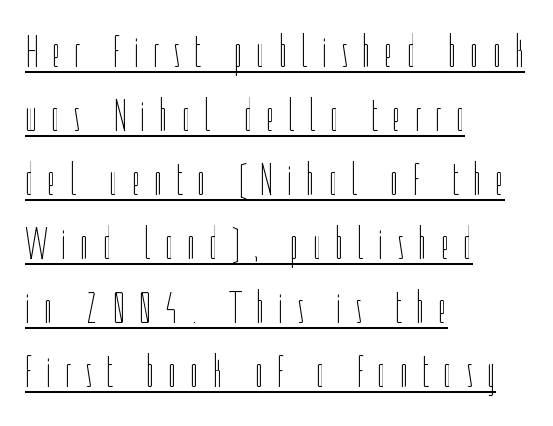
{"italic": "no", "bold": "no", "weight": "thin", "width": "condensed", "stroke_contrast": "low", "x_height": "medium", "monospaced": "no", "underline": "yes", "align": "left", "line_spacing": "normal", "line_spacing_ratio": 1.39, "letter_spacing": "wide", "letter_spacing_em": 0.29, "glyph_px": 46}
